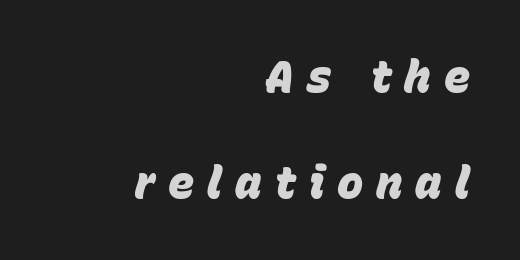
Q: Is the text bold? A: Yes.
Q: Is the text italic (slanted)? A: Yes, it leans right by about 15 degrees.
Q: Is the text underlined? A: No.
Q: How is the paragraph aligned? A: Right-aligned.
Q: Is the spacing between letters normal or unusually wide? A: Unusually wide.
Q: Is the spacing between lines tight, normal or loose? A: Loose.
Q: Width (condensed, normal, or wide)? A: Normal.
Q: Stroke contrast? A: Low.
Q: x-height? A: Large.
Q: Monospaced? A: No.
